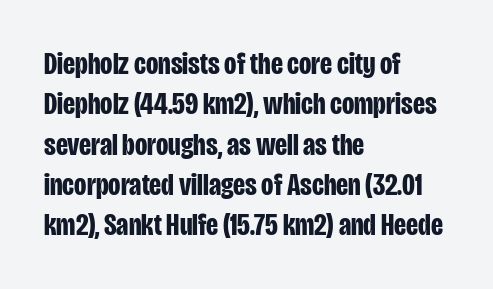
{"serif": "no", "italic": "no", "bold": "yes", "weight": "bold", "width": "condensed", "stroke_contrast": "low", "x_height": "large", "monospaced": "no", "underline": "no", "align": "left", "line_spacing": "normal", "line_spacing_ratio": 1.26, "letter_spacing": "normal", "letter_spacing_em": 0.0, "glyph_px": 32}
